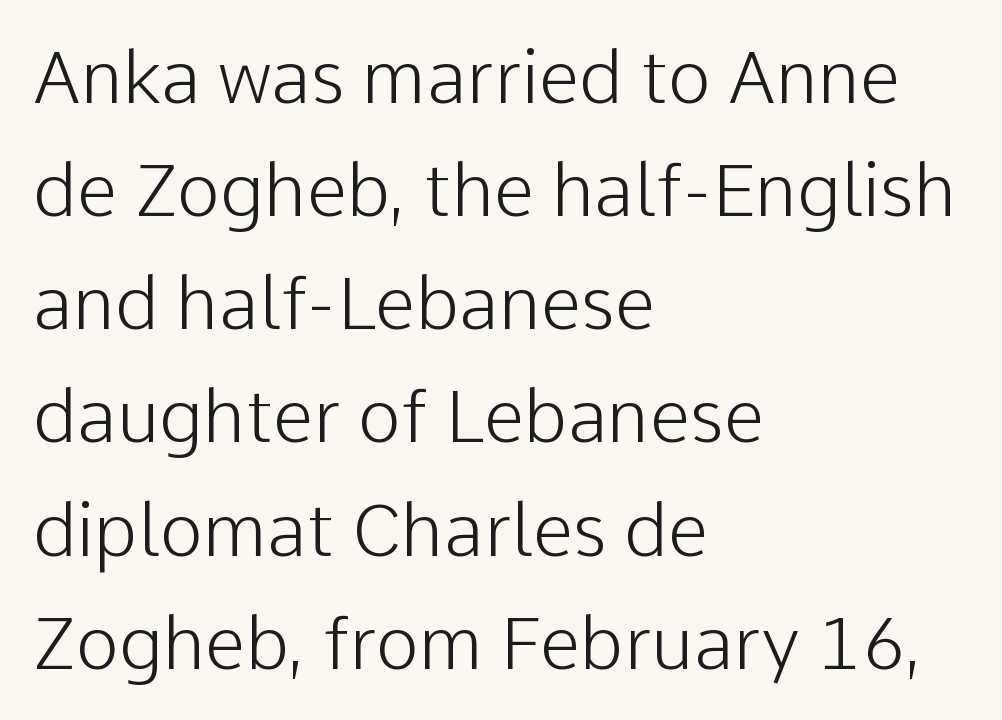
{"serif": "no", "italic": "no", "bold": "no", "weight": "light", "width": "normal", "stroke_contrast": "low", "x_height": "medium", "monospaced": "no", "underline": "no", "align": "left", "line_spacing": "normal", "line_spacing_ratio": 1.55, "letter_spacing": "normal", "letter_spacing_em": 0.0, "glyph_px": 73}
